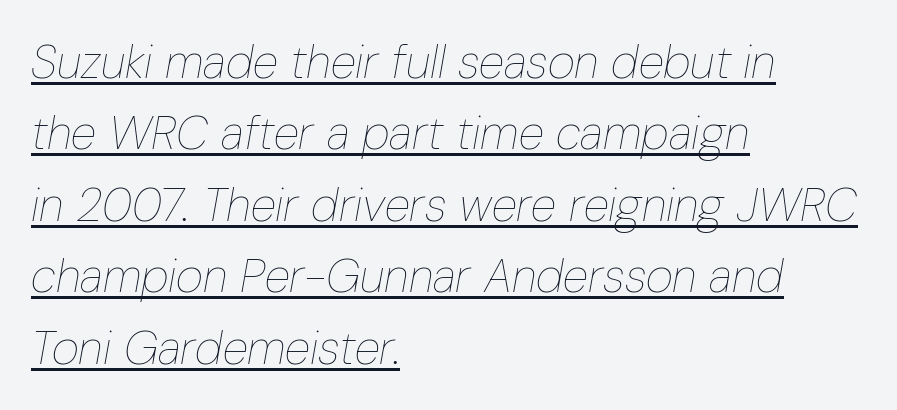
All the whitespace from short lines collects on the right. Honestly, the letter spacing is just normal — you wouldn't notice it. The rendering uses natural spacing where letterforms have individual widths. The whole block is typeset with a tilt. The string is rendered with underlining switched on. The characters are drawn with everyday or finer stroke widths.
